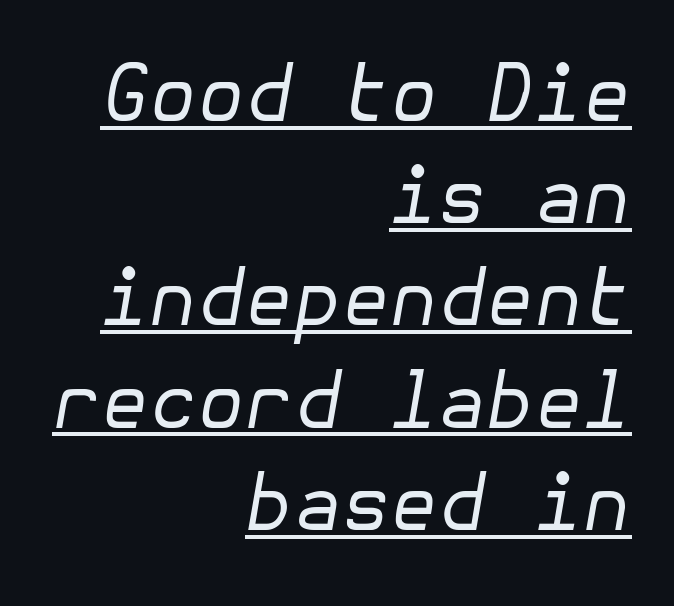
Is there much room between lines? A standard amount, neither cramped nor airy. Does the copy run flush right? Yes — the right margin is perfectly even. In designer terms, the underline attribute is active on this setting. The text carries the slant typical of an italic or oblique font.
